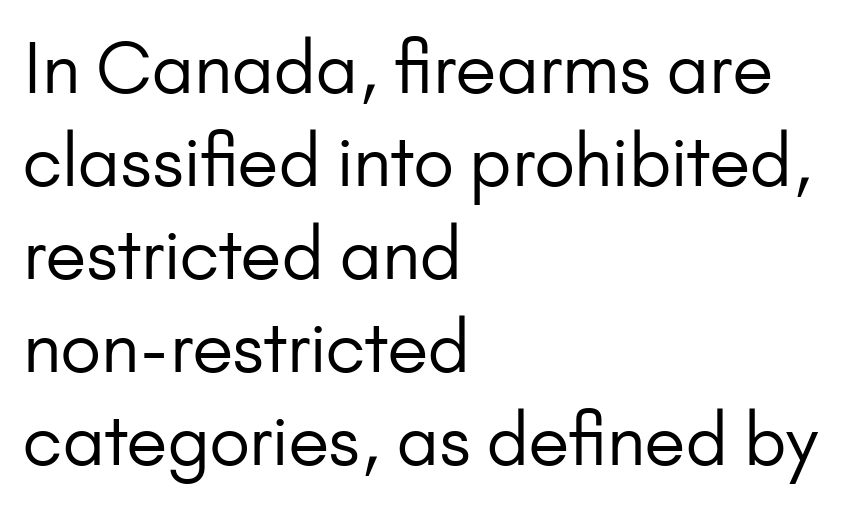
The image shows 70 px regular-weight sans-serif type, upright; set left-aligned, normal line spacing (1.33x), normal letter spacing, not underlined; low stroke contrast and a small x-height.
